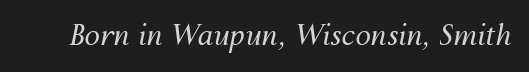
Q: Is the text bold? A: No.
Q: Is the text italic (slanted)? A: Yes, it leans right by about 12 degrees.
Q: Is the text underlined? A: No.
Q: Is the spacing between letters normal or unusually wide? A: Normal.
Q: Width (condensed, normal, or wide)? A: Normal.
Q: Stroke contrast? A: Medium.
Q: x-height? A: Medium.
Q: Monospaced? A: No.
